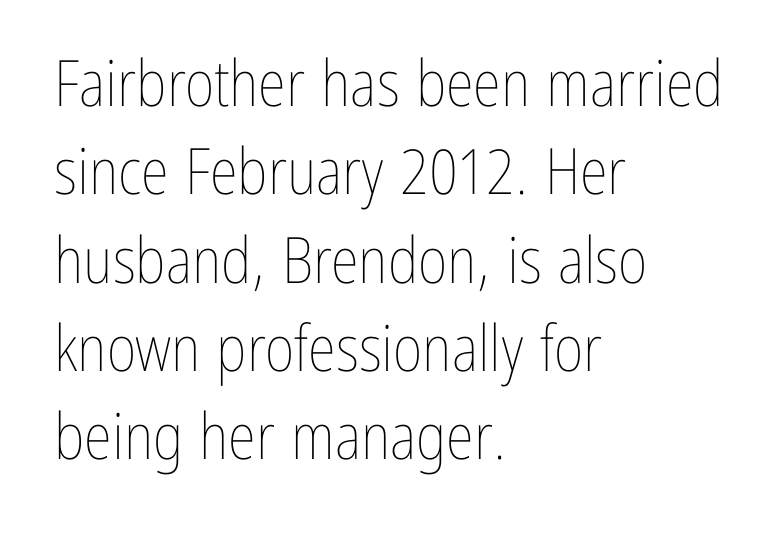
{"italic": "no", "bold": "no", "weight": "thin", "width": "condensed", "stroke_contrast": "low", "x_height": "medium", "monospaced": "no", "underline": "no", "align": "left", "line_spacing": "normal", "line_spacing_ratio": 1.38, "letter_spacing": "normal", "letter_spacing_em": 0.0, "glyph_px": 64}
